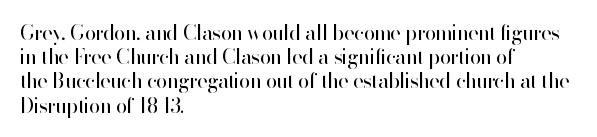
Q: Is the text bold? A: No.
Q: Is the text italic (slanted)? A: No, it is upright.
Q: Is the text underlined? A: No.
Q: How is the paragraph aligned? A: Left-aligned.
Q: Is the spacing between letters normal or unusually wide? A: Normal.
